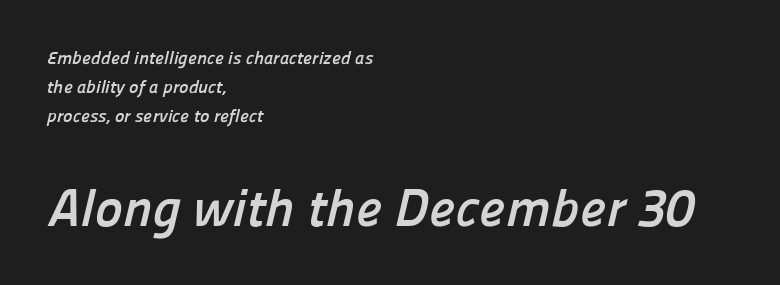
The text block is weighted toward the left margin, trailing off unevenly rightward. There is no visible air inserted between adjacent glyphs. The block sitting lower on the canvas is the one with enlarged characters. A clean baseline with only descenders dipping below it. Plenty of ink on the page — the face is bold. Summary of vertical rhythm: regular, with standard interline spacing.
